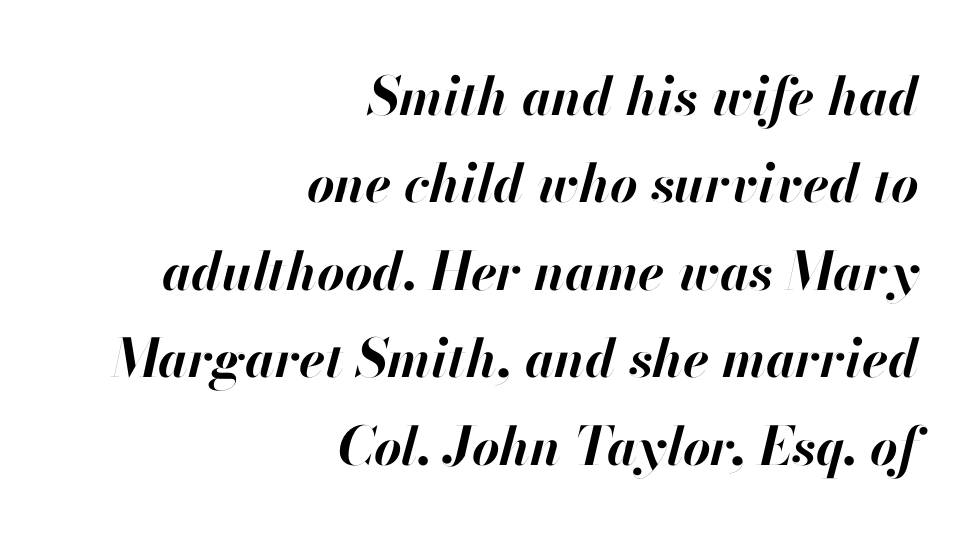
Layout note: lines flush right. Regarding leading, the lines here are spaced in the standard way. Has an underline been added? It has not. In terms of letterspacing, this is plain default setting. Slanted lettering throughout.
